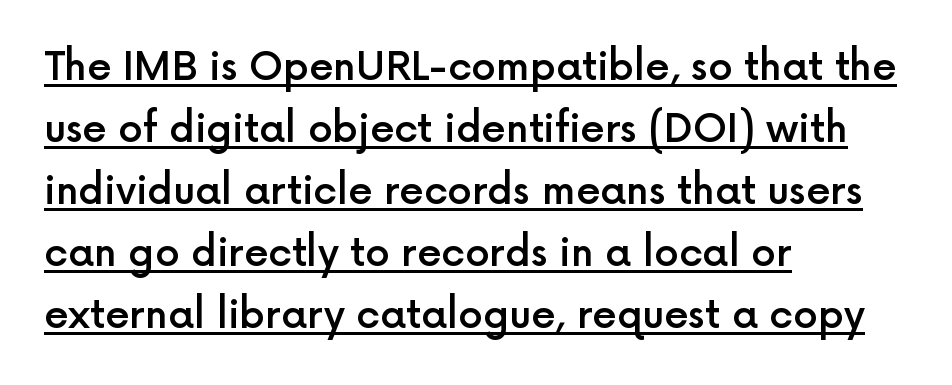
{"serif": "no", "italic": "no", "bold": "semi", "weight": "semibold", "width": "normal", "x_height": "medium", "monospaced": "no", "underline": "yes", "align": "left", "line_spacing": "normal", "line_spacing_ratio": 1.59, "letter_spacing": "normal", "letter_spacing_em": 0.0, "glyph_px": 39}
